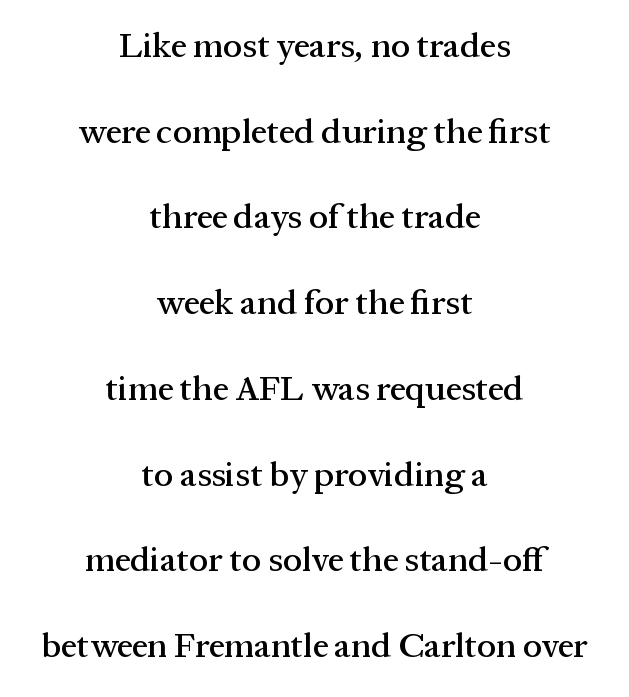
Between one letter and the next there's only the usual sliver of space. A great deal of white space separates one row of letters from the next. The text was rendered using a seriffed face with decorative stroke endings. Looks like regular typesetting: each glyph gets only the width it needs. Has an underline been added? It has not.
